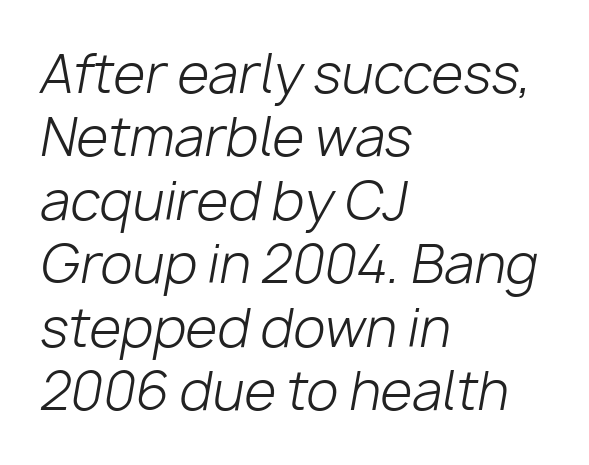
The image shows 52 px light type, italic (leaning right); set left-aligned, line spacing 1.22x, normal letter spacing, not underlined; low stroke contrast and a medium x-height.
